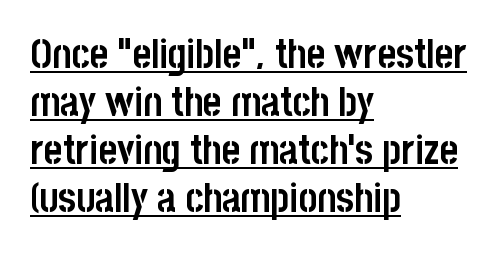
The image shows 40 px semibold, condensed sans-serif type, upright; set left-aligned, line spacing 1.2x, normal letter spacing, underlined; low stroke contrast and a large x-height.
